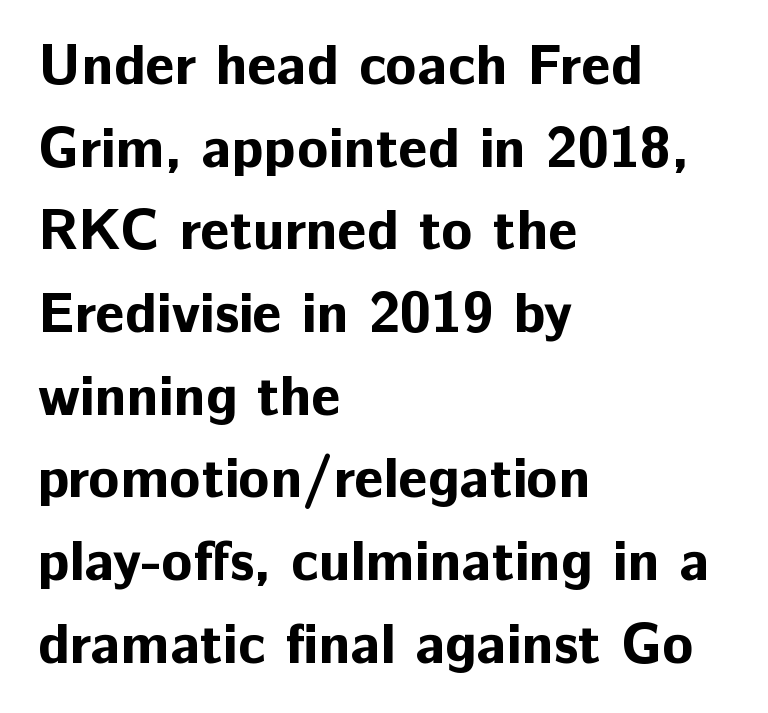
Notice how descenders clear the ascenders below comfortably — that's standard leading. No italicization has been applied; the sample stays upright. The glyphs have the mass of a bold cut. Rule under the text: the space is simply empty. Observe the absence of serifs on each vertical stroke in this sample. The passage shown is typed in a proportional face where columns would drift.
